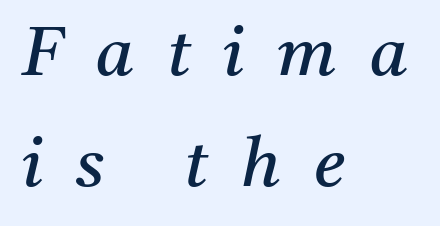
Type style note: has serifs. Line spacing here is normal. Each letter keeps its own natural width here, so spacing adapts to shape. Descender tails drop into unmarked territory.
